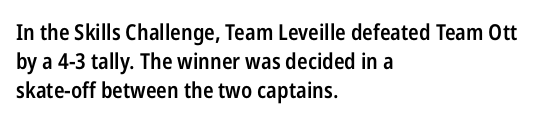
The image shows 22 px text type, upright; set left-aligned, normal line spacing (1.31x), normal letter spacing, not underlined.
